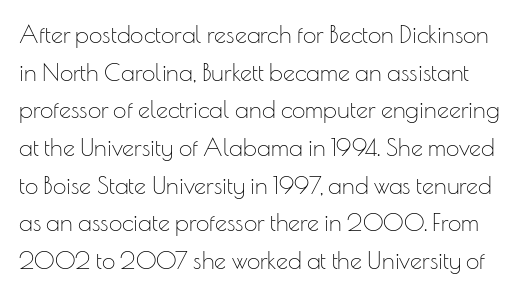
{"italic": "no", "bold": "no", "underline": "no", "line_spacing": "normal", "line_spacing_ratio": 1.57, "letter_spacing": "normal", "letter_spacing_em": 0.0, "glyph_px": 24}
